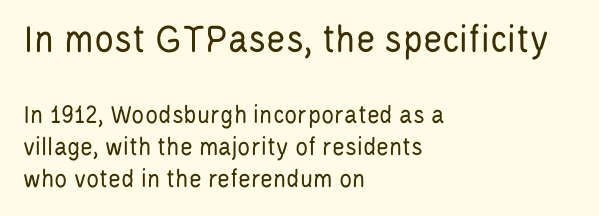
{"serif": "no", "italic": "no", "bold": "no", "weight": "regular", "width": "condensed", "stroke_contrast": "low", "x_height": "large", "monospaced": "no", "underline": "no", "align": "left", "line_spacing_ratio": 1.18, "letter_spacing": "normal", "letter_spacing_em": 0.0, "larger_block": "first", "size_ratio": 1.52, "glyph_px": 41}
